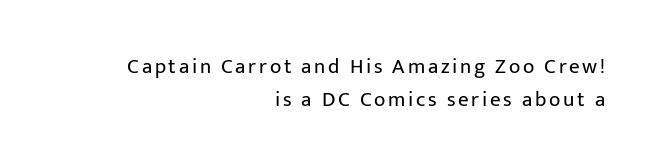
{"italic": "no", "bold": "no", "underline": "no", "align": "right", "line_spacing": "normal", "line_spacing_ratio": 1.59, "glyph_px": 21}
